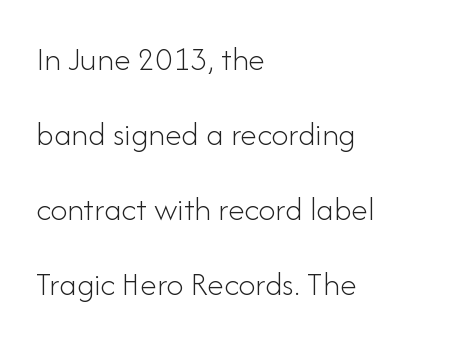
{"serif": "no", "italic": "no", "bold": "no", "weight": "light", "width": "normal", "stroke_contrast": "low", "x_height": "small", "monospaced": "no", "underline": "no", "align": "left", "line_spacing": "loose", "line_spacing_ratio": 2.21, "letter_spacing": "normal", "letter_spacing_em": 0.0, "glyph_px": 34}
